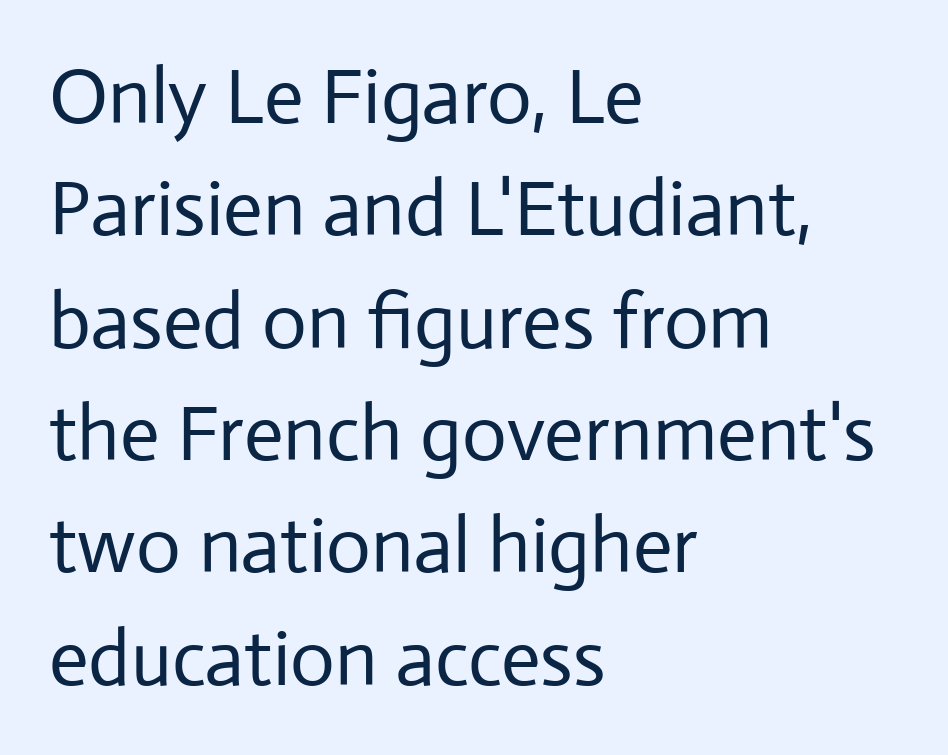
The image shows 78 px regular-weight sans-serif type, upright; set left-aligned, normal line spacing (1.44x), normal letter spacing, not underlined; low stroke contrast and a medium x-height.
